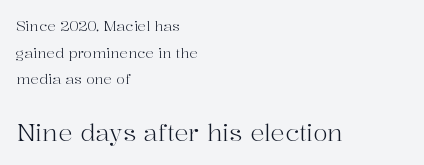
{"italic": "no", "bold": "no", "underline": "no", "align": "left", "line_spacing": "loose", "line_spacing_ratio": 1.9, "letter_spacing": "normal", "letter_spacing_em": 0.0, "larger_block": "second", "size_ratio": 1.71, "glyph_px": 24}
